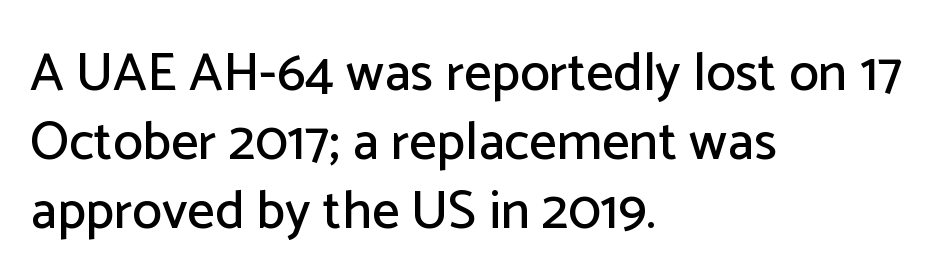
The image shows 54 px sans-serif type, upright; set left-aligned, normal line spacing (1.28x), normal letter spacing, not underlined; low stroke contrast and a medium x-height.
